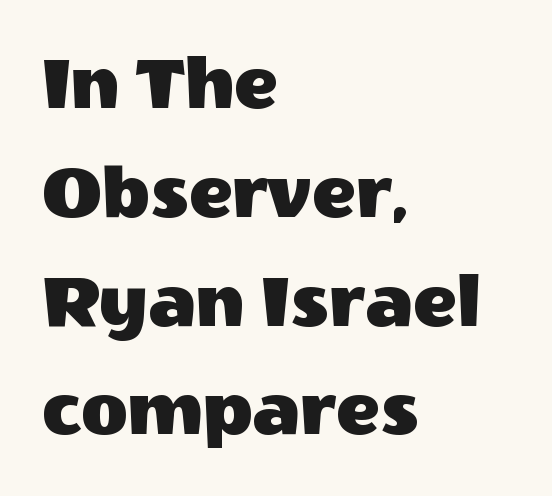
Q: Is the text italic (slanted)? A: No, it is upright.
Q: Is the typeface a serif or a sans-serif typeface? A: Sans-serif.
Q: Is the text underlined? A: No.
Q: How is the paragraph aligned? A: Left-aligned.
Q: Is the spacing between letters normal or unusually wide? A: Normal.
Q: Is the spacing between lines tight, normal or loose? A: Normal.
Q: Width (condensed, normal, or wide)? A: Normal.
Q: x-height? A: Large.
Q: Monospaced? A: No.
